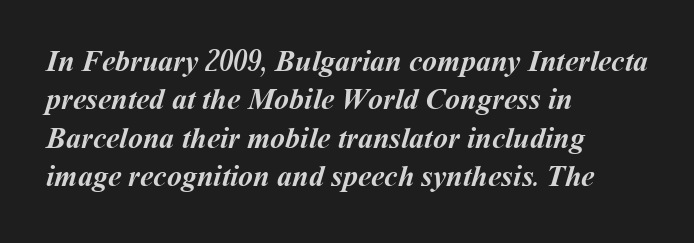
Leading matches the norm, producing a regular column. The lines are quadded left. These words are printed bold, with thick strokes throughout. The type is set solid horizontally, with unmodified tracking.
